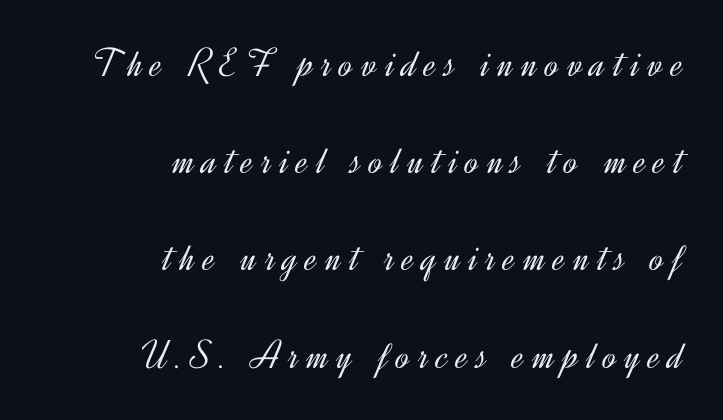
In terms of leading, this rendering errs on the spacious side. Is the letter spacing exaggerated? Yes — the characters are pushed far apart. Words float on clear page, feet unadorned. A light-to-regular cut is what we see here.
